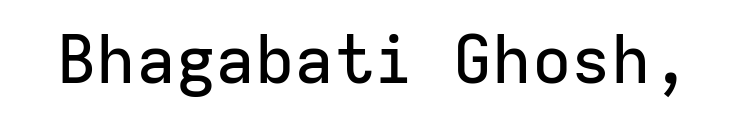
Q: Is the text italic (slanted)? A: No, it is upright.
Q: Is the typeface a serif or a sans-serif typeface? A: Sans-serif.
Q: Is the text underlined? A: No.
Q: Is the spacing between letters normal or unusually wide? A: Normal.
Q: Width (condensed, normal, or wide)? A: Normal.
Q: Stroke contrast? A: Low.
Q: x-height? A: Medium.
Q: Monospaced? A: Yes.
